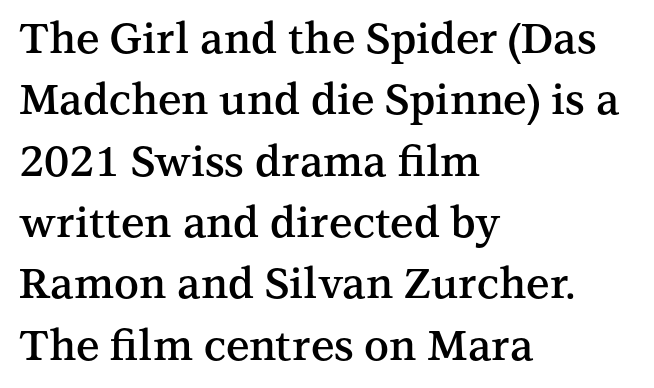
Moderately thickened strokes mark this as semibold type. Examine the stroke ends and you'll spot serifs. The area under the type is left untouched. The face used here is proportionally spaced, like ordinary book or web type. The type is set solid horizontally, with unmodified tracking. If you drew a line through each stem, it would be perfectly vertical.
